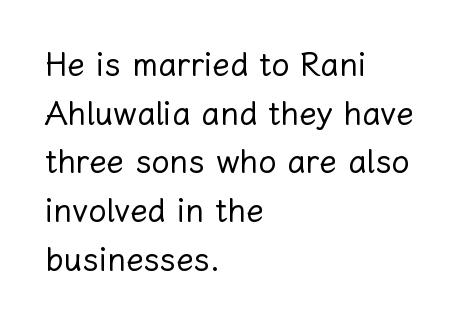
The image shows 32 px regular-weight type, upright; set left-aligned, normal line spacing (1.52x), normal letter spacing, not underlined; low stroke contrast and a medium x-height.
